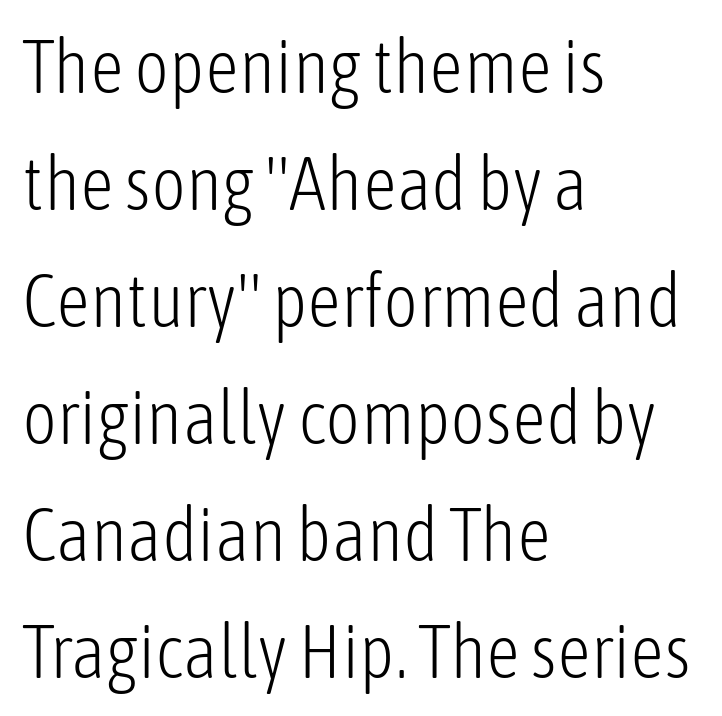
The image shows 75 px light, condensed sans-serif type, upright; set left-aligned, normal line spacing (1.56x), normal letter spacing, not underlined; low stroke contrast and a medium x-height.
